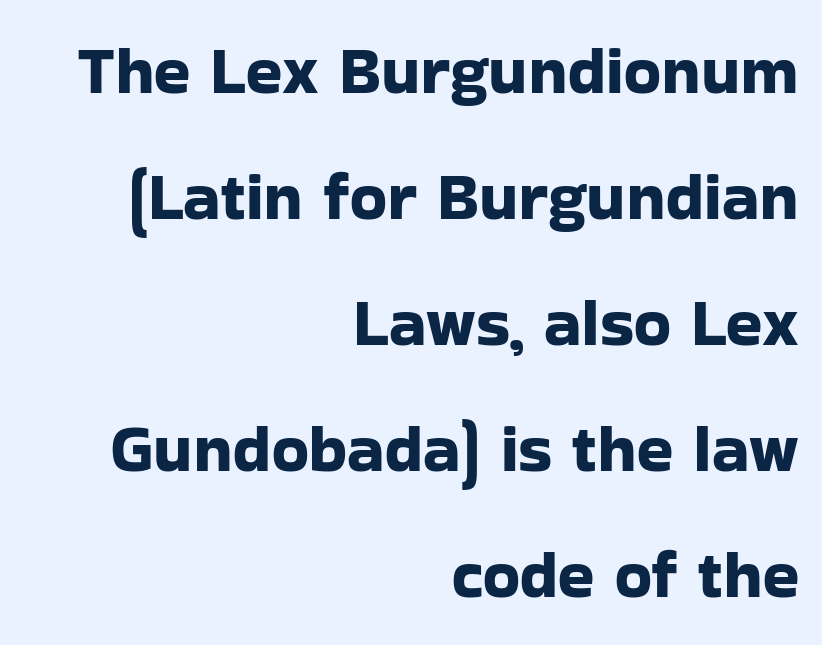
Q: Is the text italic (slanted)? A: No, it is upright.
Q: Is the typeface a serif or a sans-serif typeface? A: Sans-serif.
Q: Is the text underlined? A: No.
Q: How is the paragraph aligned? A: Right-aligned.
Q: Is the spacing between letters normal or unusually wide? A: Normal.
Q: Width (condensed, normal, or wide)? A: Normal.
Q: Stroke contrast? A: Low.
Q: x-height? A: Medium.
Q: Monospaced? A: No.
